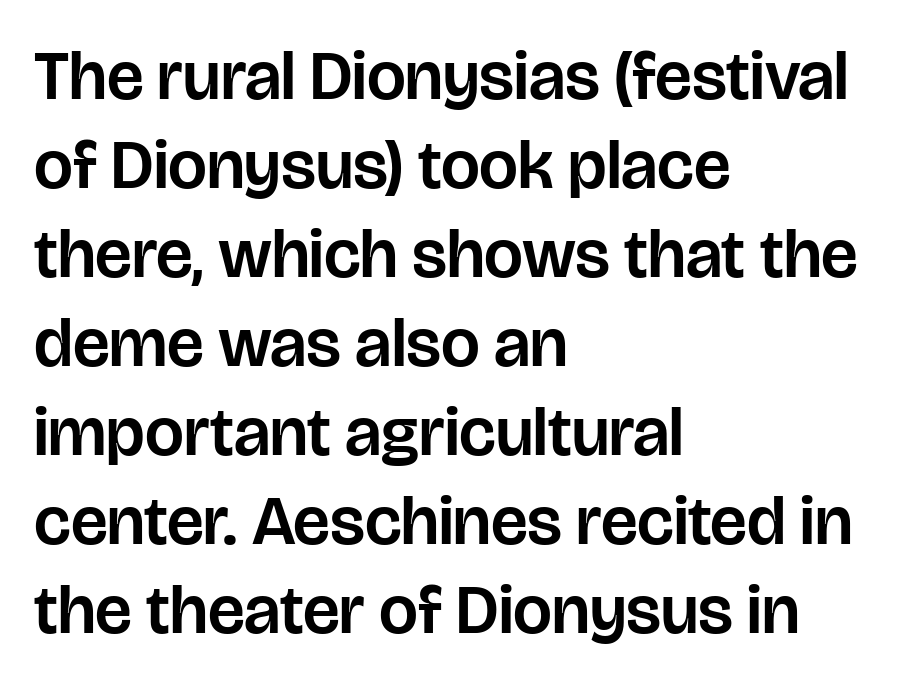
Notice how the passage keeps a crisp vertical edge on the left only. Underline: absent. These lines are composed in type without serifs. The letterforms sit shoulder to shoulder at normal distance. The rendering uses natural spacing where letterforms have individual widths. The leading is moderate, giving the passage an even texture.
